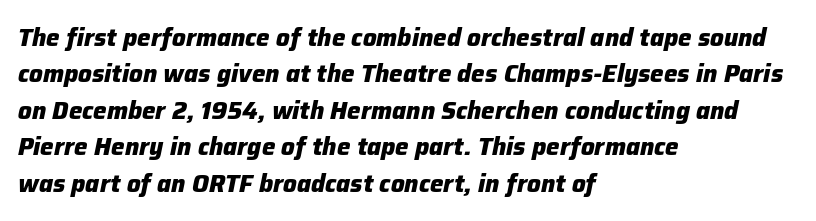
{"italic": "yes", "lean": "right", "slant_degrees": 12, "bold": "yes", "underline": "no", "align": "left", "line_spacing": "normal", "line_spacing_ratio": 1.52, "letter_spacing": "normal", "letter_spacing_em": 0.0, "glyph_px": 24}
